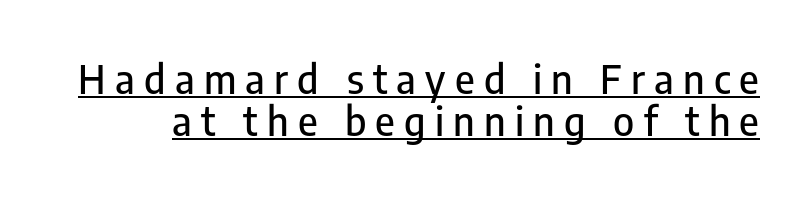
You could barely slide anything between these rows. Like a heading marked for emphasis, these lines bear an underscore. A roman cut, with each character standing at attention. The passage shown has open, widely tracked lettering throughout. These lines are composed in type without serifs. Think of a printed novel: that variable character pitch is what you see here.
